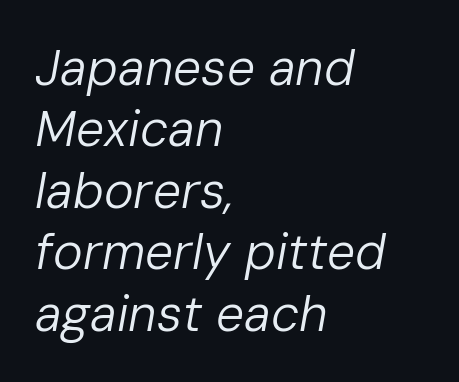
{"italic": "yes", "lean": "right", "slant_degrees": 10, "bold": "no", "weight": "regular", "width": "normal", "stroke_contrast": "low", "x_height": "medium", "monospaced": "no", "underline": "no", "align": "left", "line_spacing_ratio": 1.23, "letter_spacing": "normal", "letter_spacing_em": 0.0, "glyph_px": 50}
